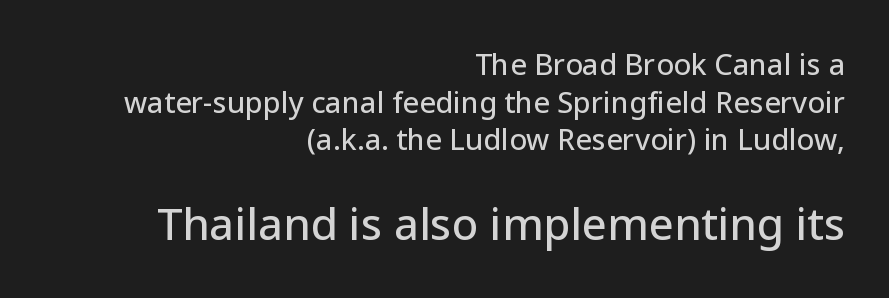
{"serif": "no", "italic": "no", "width": "normal", "stroke_contrast": "low", "x_height": "medium", "monospaced": "no", "underline": "no", "align": "right", "line_spacing": "normal", "line_spacing_ratio": 1.3, "letter_spacing": "normal", "letter_spacing_em": 0.0, "larger_block": "second", "size_ratio": 1.52, "glyph_px": 44}
